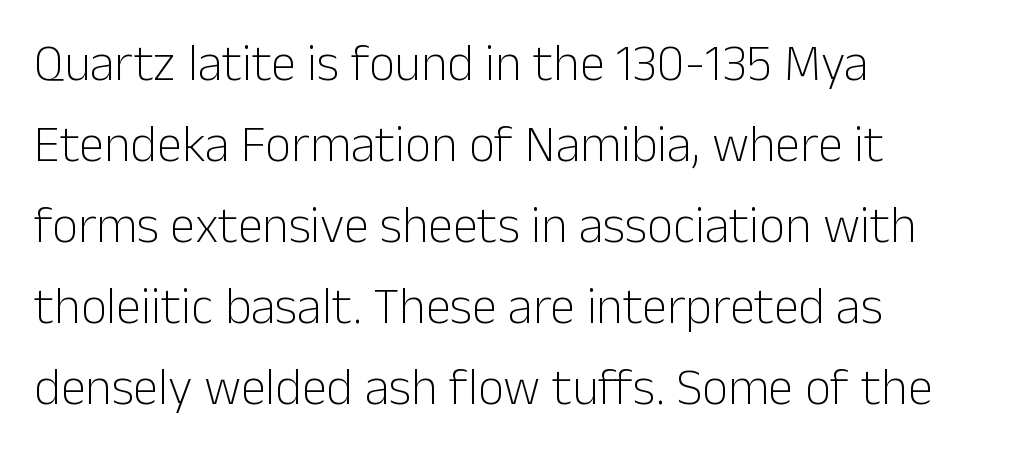
The image shows 51 px light sans-serif type, upright; set left-aligned, normal line spacing (1.59x), normal letter spacing, not underlined; low stroke contrast and a medium x-height.
